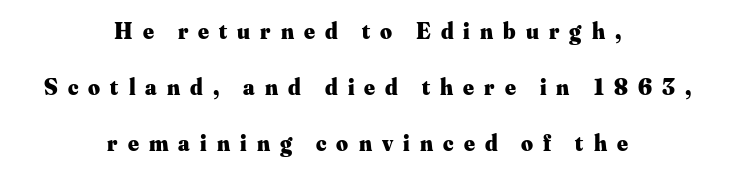
Compared with typical paragraphs, the rows here are farther apart. These lines carry a lot of weight — the face is fully bold. The baseline area is clear. The typesetter chose a symmetrical, centered arrangement here. Words appear elongated and porous because spacing is wide.
